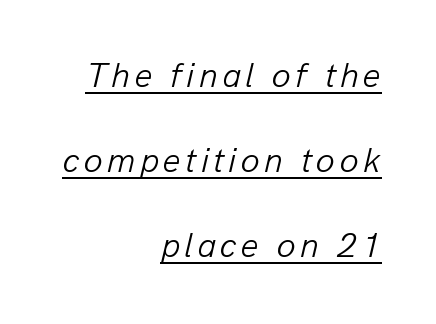
The image shows 35 px light type, italic (leaning right); set right-aligned, loose line spacing (2.43x), underlined; low stroke contrast and a medium x-height.
